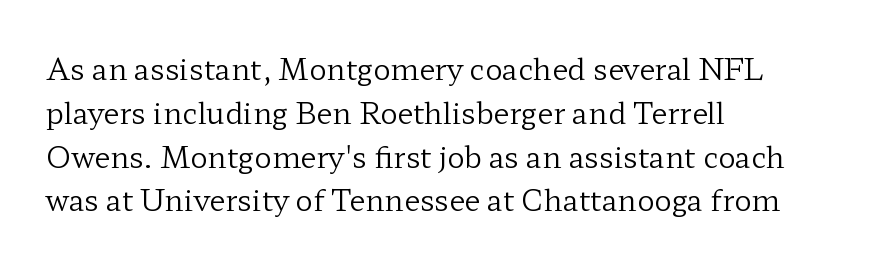
The image shows 29 px regular-weight, wide serif type, upright; set left-aligned, normal line spacing (1.51x), normal letter spacing, not underlined; low stroke contrast and a medium x-height.
